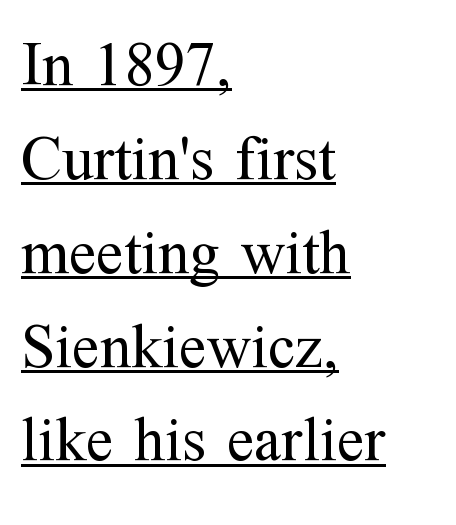
{"serif": "yes", "italic": "no", "bold": "no", "weight": "regular", "width": "normal", "stroke_contrast": "medium", "x_height": "medium", "monospaced": "no", "underline": "yes", "align": "left", "line_spacing": "normal", "line_spacing_ratio": 1.49, "letter_spacing": "normal", "letter_spacing_em": 0.0, "glyph_px": 63}
